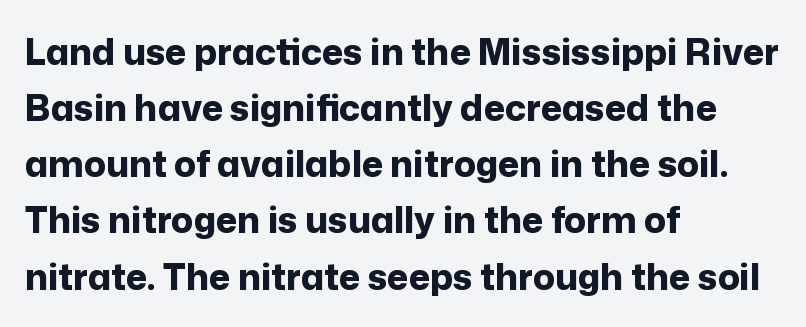
Visually the block forms a straight wall on the left and a jagged coastline on the right. The vertical gap from one line to the next is medium. What stands out about the letter spacing? Nothing — it is the standard amount. Serifs: no, the terminals of the letterforms are clean.
